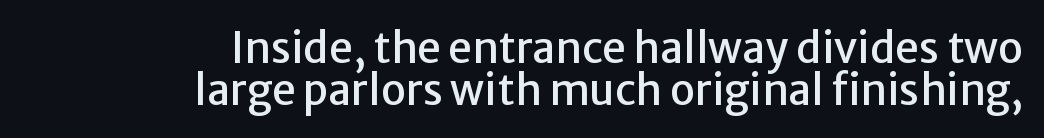
{"serif": "no", "italic": "no", "width": "normal", "stroke_contrast": "low", "x_height": "medium", "monospaced": "no", "underline": "no", "align": "right", "line_spacing": "tight", "line_spacing_ratio": 0.99, "letter_spacing": "normal", "letter_spacing_em": 0.0, "glyph_px": 42}
